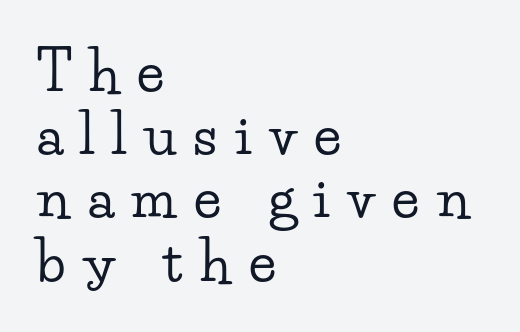
Q: Is the text italic (slanted)? A: No, it is upright.
Q: Is the typeface a serif or a sans-serif typeface? A: Serif.
Q: Is the text underlined? A: No.
Q: How is the paragraph aligned? A: Left-aligned.
Q: Is the spacing between letters normal or unusually wide? A: Unusually wide.
Q: Is the spacing between lines tight, normal or loose? A: Tight.
Q: Width (condensed, normal, or wide)? A: Wide.
Q: Stroke contrast? A: Low.
Q: x-height? A: Small.
Q: Monospaced? A: No.
